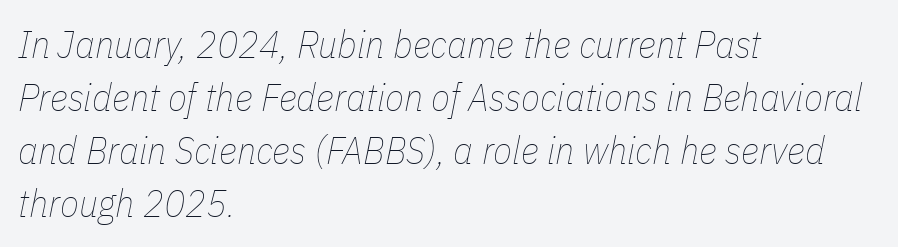
{"italic": "yes", "lean": "right", "slant_degrees": 11, "bold": "no", "weight": "thin", "width": "condensed", "stroke_contrast": "low", "x_height": "medium", "monospaced": "no", "underline": "no", "align": "left", "line_spacing": "normal", "line_spacing_ratio": 1.36, "letter_spacing": "normal", "letter_spacing_em": 0.0, "glyph_px": 39}
